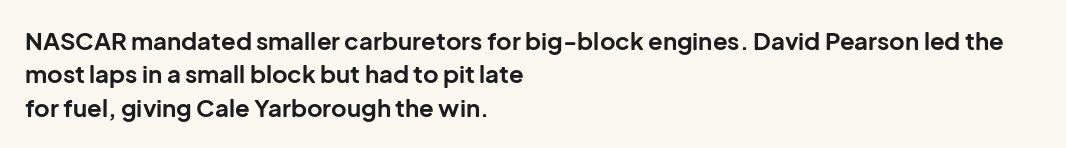
The image shows 24 px bold type, upright; set left-aligned, normal line spacing (1.39x), normal letter spacing, not underlined.
